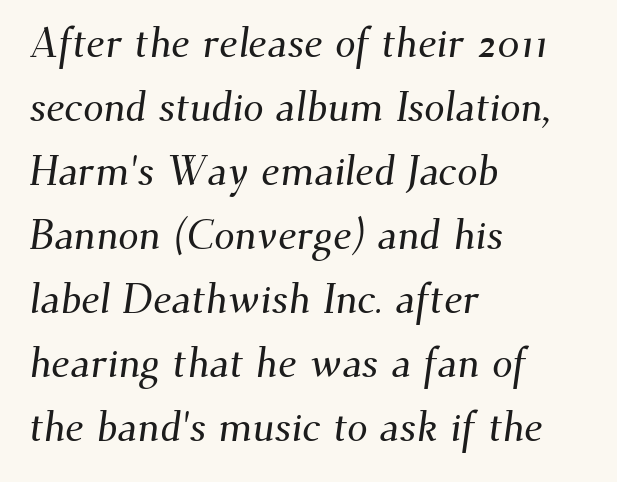
The text was rendered using a seriffed face with decorative stroke endings. The leading is moderate, giving the passage an even texture. Clear beneath every line of the passage. One-word summary of the alignment: left. You could call the tracking neutral — neither tight nor loose.
